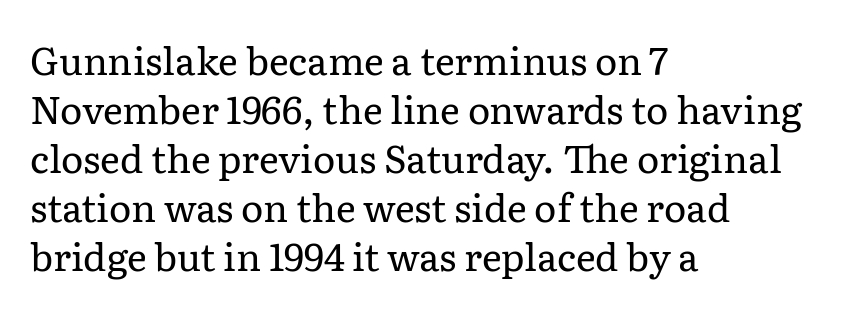
The image shows 38 px regular-weight serif type, upright; set left-aligned, normal line spacing (1.29x), normal letter spacing, not underlined; low stroke contrast and a medium x-height.
